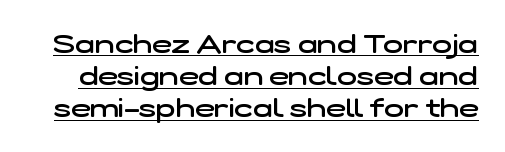
The image shows 26 px text type; set line spacing 1.24x, normal letter spacing, underlined.
